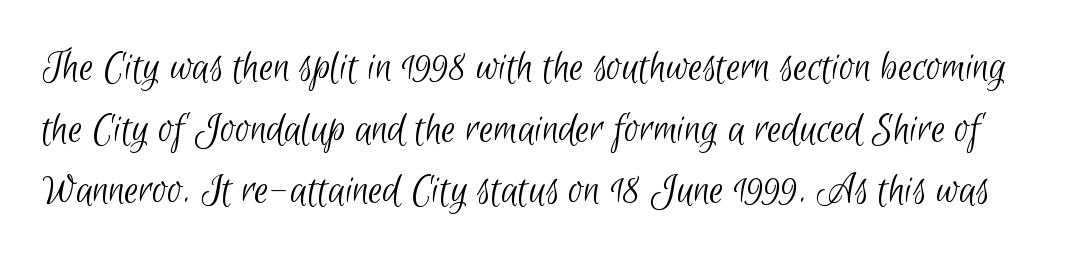
Q: Is the text bold? A: No.
Q: Is the typeface a serif or a sans-serif typeface? A: Sans-serif.
Q: Is the text underlined? A: No.
Q: Is the spacing between letters normal or unusually wide? A: Normal.
Q: Is the spacing between lines tight, normal or loose? A: Normal.
Q: Width (condensed, normal, or wide)? A: Condensed.
Q: Stroke contrast? A: Low.
Q: x-height? A: Small.
Q: Monospaced? A: No.
